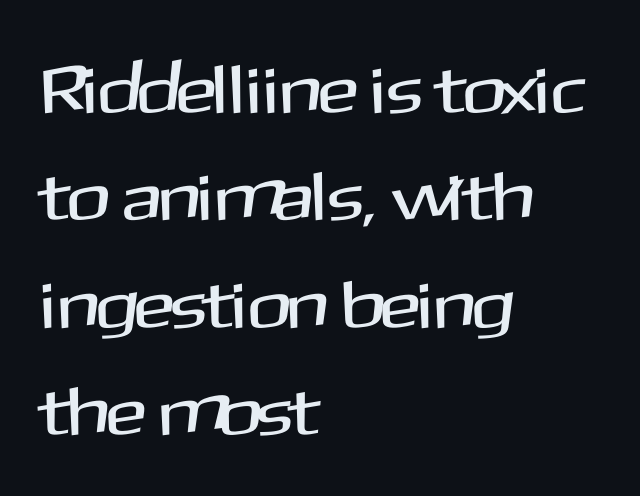
The image shows 68 px sans-serif type, upright; set left-aligned, normal line spacing (1.58x), normal letter spacing, not underlined; medium stroke contrast and a medium x-height.
